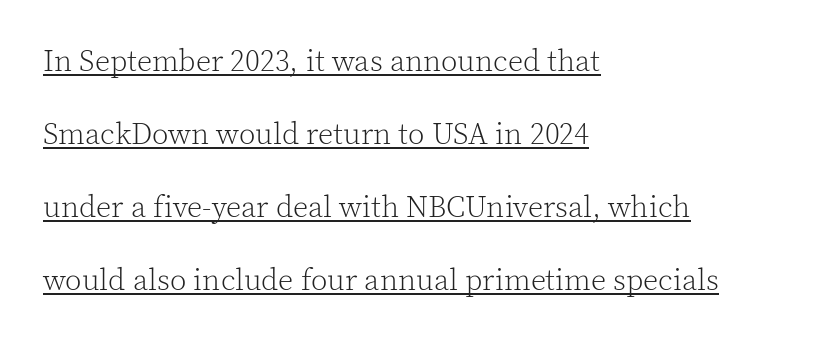
Q: Is the text bold? A: No.
Q: Is the text italic (slanted)? A: No, it is upright.
Q: Is the typeface a serif or a sans-serif typeface? A: Serif.
Q: Is the text underlined? A: Yes.
Q: How is the paragraph aligned? A: Left-aligned.
Q: Is the spacing between letters normal or unusually wide? A: Normal.
Q: Is the spacing between lines tight, normal or loose? A: Loose.
Q: Width (condensed, normal, or wide)? A: Normal.
Q: x-height? A: Medium.
Q: Monospaced? A: No.
